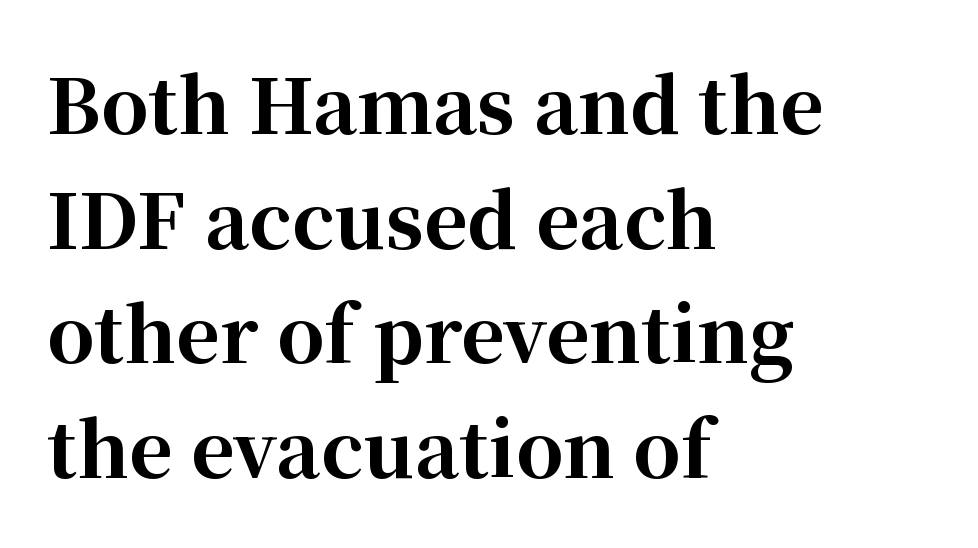
{"serif": "yes", "italic": "no", "bold": "yes", "weight": "bold", "width": "normal", "stroke_contrast": "high", "x_height": "medium", "monospaced": "no", "underline": "no", "align": "left", "line_spacing": "normal", "line_spacing_ratio": 1.53, "letter_spacing": "normal", "letter_spacing_em": 0.0, "glyph_px": 75}
